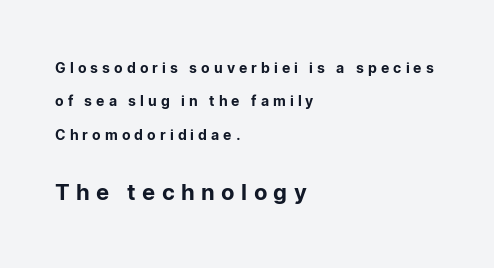
The image shows 22 px text type, upright; set left-aligned, loose line spacing (2.38x), unusually wide letter spacing (+0.29 em), not underlined; the second (bottom) block is 1.57x larger.
